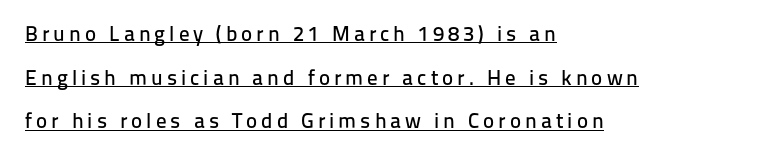
{"italic": "no", "underline": "yes", "align": "left", "line_spacing": "loose", "line_spacing_ratio": 2.08, "glyph_px": 21}
